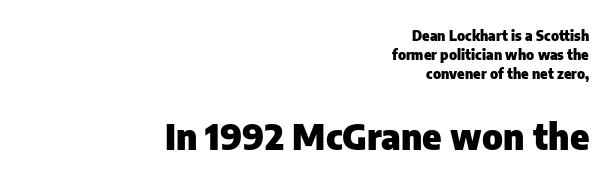
Top chunk: small. Bottom chunk: large. Tracking here is standard; glyphs follow each other at the usual distance. Line spacing here is normal. Each letter keeps its own natural width here, so spacing adapts to shape. Emphasis by weight is at full strength: bold. Italic: no, the glyphs are upright roman.
